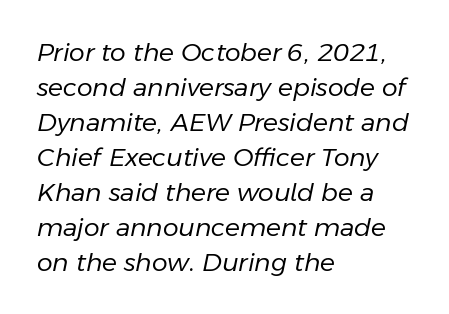
The image shows 25 px text type, italic (leaning right); set left-aligned, normal line spacing (1.4x), normal letter spacing, not underlined.
